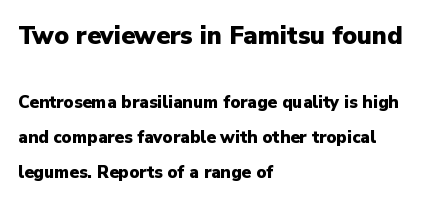
{"italic": "no", "bold": "yes", "underline": "no", "align": "left", "line_spacing": "loose", "line_spacing_ratio": 2.07, "letter_spacing": "normal", "letter_spacing_em": 0.0, "larger_block": "first", "size_ratio": 1.47, "glyph_px": 25}
